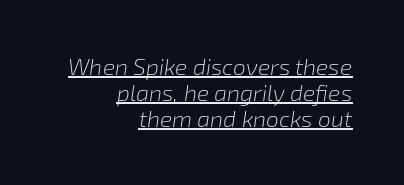
{"italic": "yes", "lean": "right", "slant_degrees": 8, "bold": "no", "underline": "yes", "align": "right", "line_spacing": "tight", "line_spacing_ratio": 1.14, "letter_spacing": "normal", "letter_spacing_em": 0.0, "glyph_px": 23}
